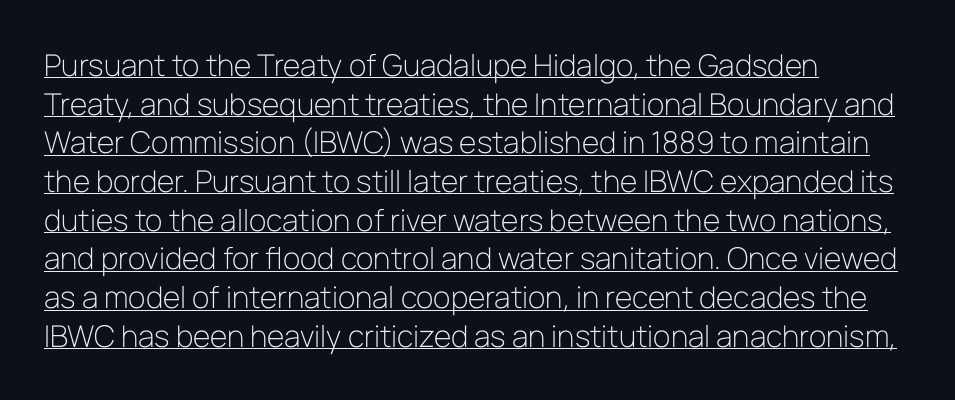
The image shows 30 px light sans-serif type, upright; set left-aligned, normal line spacing (1.29x), normal letter spacing, underlined; low stroke contrast and a medium x-height.
